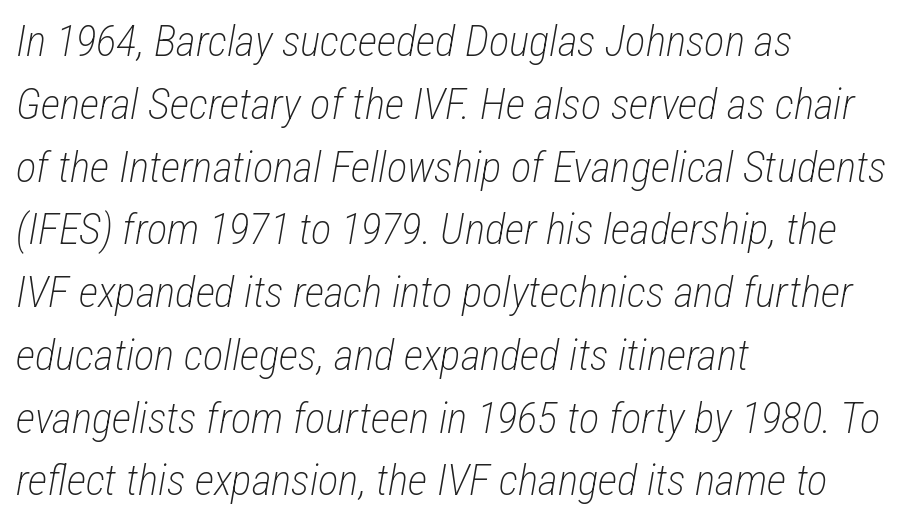
Proportional: the letters do not fall into vertical columns. Descender tails drop into unmarked territory. This sample uses plain, unmodified letter spacing. The rendering uses a moderate line-height, typical for paragraphs. The characters are drawn with everyday or finer stroke widths. The lines are quadded left.
